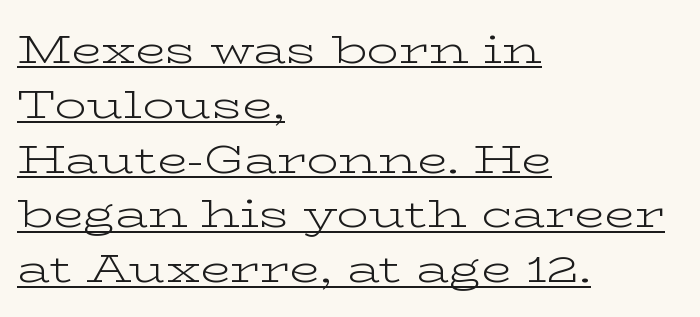
The image shows 40 px light, wide serif type, upright; set left-aligned, normal line spacing (1.37x), normal letter spacing, underlined; low stroke contrast and a medium x-height.
